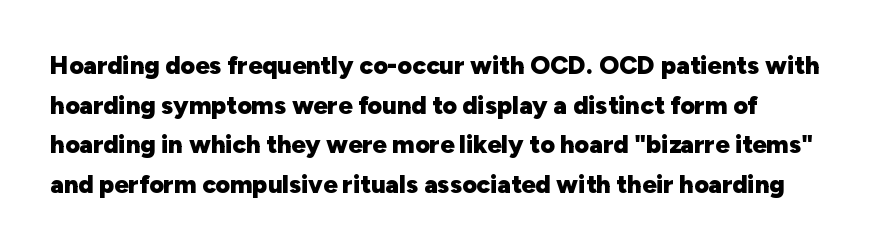
{"italic": "no", "bold": "yes", "underline": "no", "line_spacing": "normal", "line_spacing_ratio": 1.59, "letter_spacing": "normal", "letter_spacing_em": 0.0, "glyph_px": 25}
